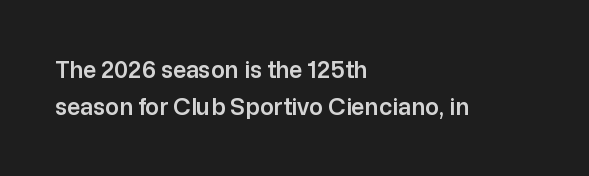
Q: Is the text italic (slanted)? A: No, it is upright.
Q: Is the text underlined? A: No.
Q: How is the paragraph aligned? A: Left-aligned.
Q: Is the spacing between letters normal or unusually wide? A: Normal.
Q: Is the spacing between lines tight, normal or loose? A: Normal.
